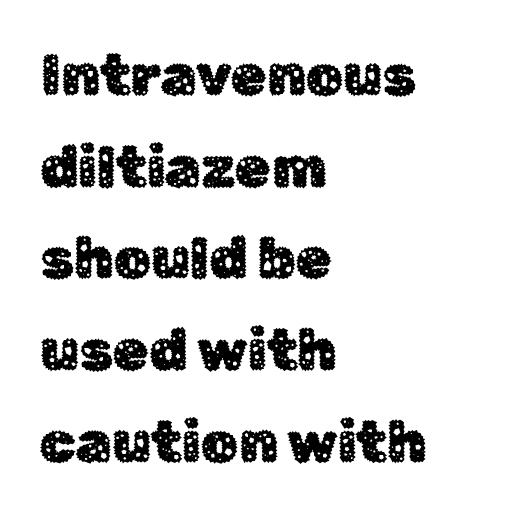
{"serif": "no", "italic": "no", "width": "normal", "stroke_contrast": "low", "x_height": "medium", "monospaced": "no", "underline": "no", "align": "left", "line_spacing": "normal", "line_spacing_ratio": 1.58, "letter_spacing": "normal", "letter_spacing_em": 0.0, "glyph_px": 58}
